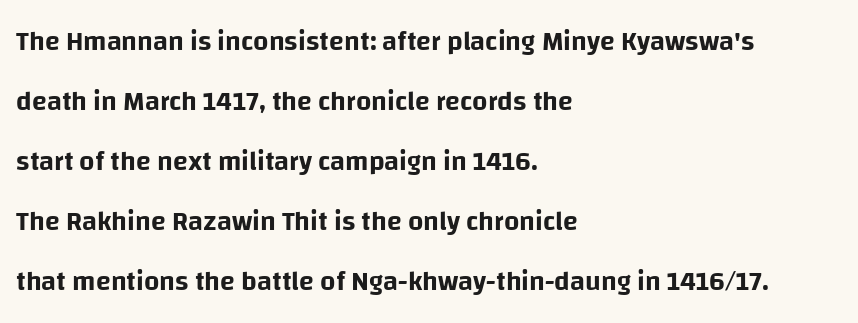
The image shows 27 px text type, upright; set left-aligned, loose line spacing (2.22x), normal letter spacing, not underlined.
